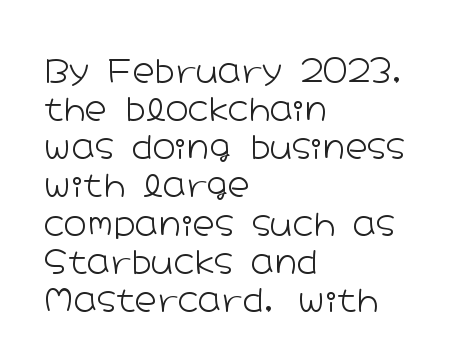
The image shows 31 px light, wide sans-serif type, upright; set left-aligned, line spacing 1.23x, normal letter spacing, not underlined; low stroke contrast and a medium x-height.
